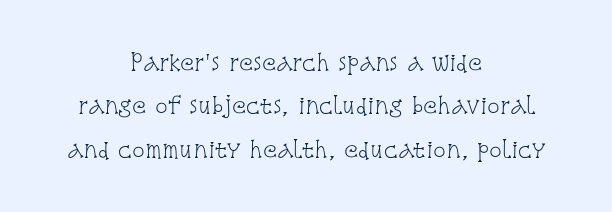
The image shows 21 px text type, upright; set centered, loose line spacing (2.06x), normal letter spacing, not underlined.
